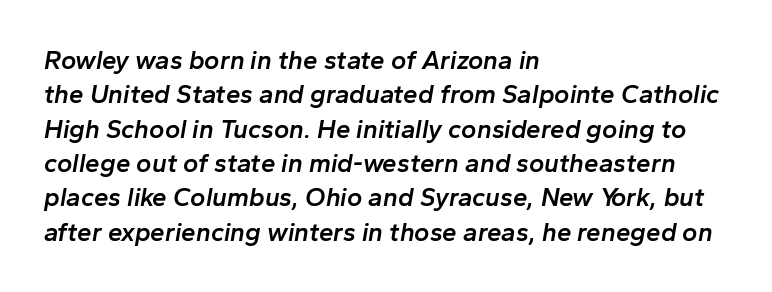
Q: Is the text bold? A: Semi-bold.
Q: Is the text italic (slanted)? A: Yes, it leans right by about 10 degrees.
Q: Is the text underlined? A: No.
Q: How is the paragraph aligned? A: Left-aligned.
Q: Is the spacing between letters normal or unusually wide? A: Normal.
Q: Is the spacing between lines tight, normal or loose? A: Normal.
